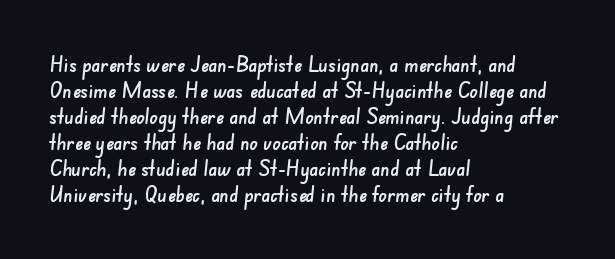
Short and long lines alike share a common starting point at left. Nobody touched the tracking dial on this one. The string is rendered with underlining switched off.
